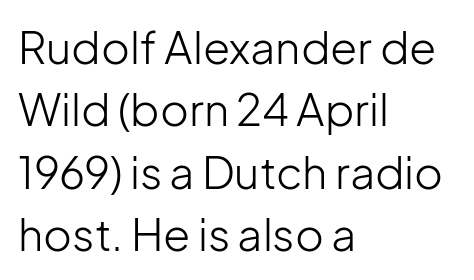
The image shows 44 px light sans-serif type, upright; set left-aligned, normal line spacing (1.42x), normal letter spacing, not underlined; low stroke contrast and a medium x-height.
